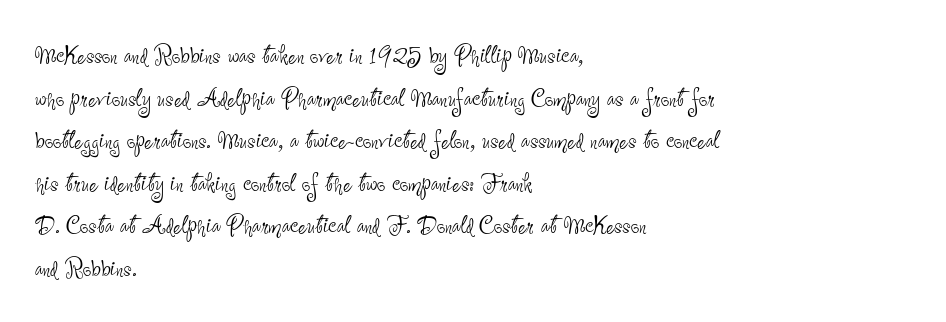
{"serif": "no", "bold": "no", "weight": "thin", "width": "condensed", "stroke_contrast": "low", "x_height": "small", "monospaced": "no", "underline": "no", "align": "left", "line_spacing": "normal", "line_spacing_ratio": 1.42, "letter_spacing": "normal", "letter_spacing_em": 0.0, "glyph_px": 30}
